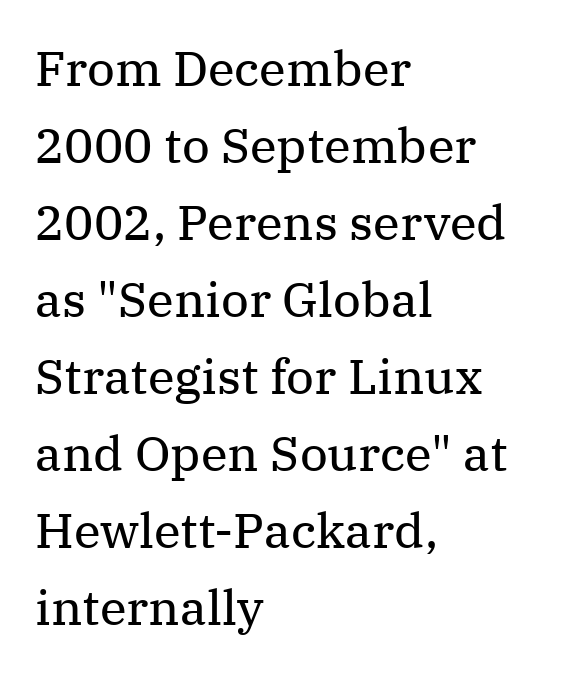
Q: Is the text bold? A: No.
Q: Is the text italic (slanted)? A: No, it is upright.
Q: Is the typeface a serif or a sans-serif typeface? A: Serif.
Q: Is the text underlined? A: No.
Q: How is the paragraph aligned? A: Left-aligned.
Q: Is the spacing between letters normal or unusually wide? A: Normal.
Q: Is the spacing between lines tight, normal or loose? A: Normal.
Q: Width (condensed, normal, or wide)? A: Normal.
Q: Stroke contrast? A: Medium.
Q: x-height? A: Medium.
Q: Monospaced? A: No.
